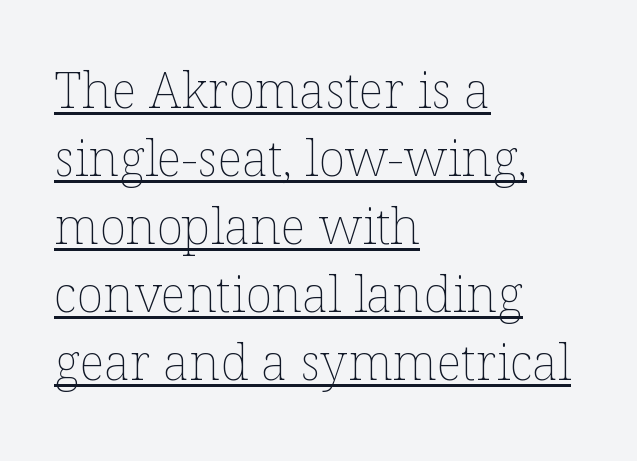
{"italic": "no", "bold": "no", "weight": "thin", "width": "normal", "stroke_contrast": "low", "x_height": "medium", "monospaced": "no", "underline": "yes", "align": "left", "line_spacing": "normal", "line_spacing_ratio": 1.36, "letter_spacing": "normal", "letter_spacing_em": 0.0, "glyph_px": 50}
